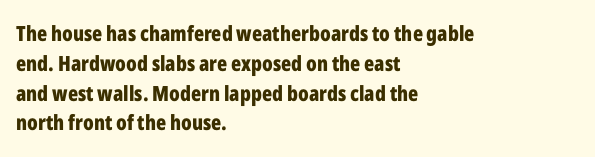
A bare baseline throughout the passage. Heavy-handed strokes throughout: this text is bold. Style check: upright. The setting favours the left margin, as ordinary paragraphs usually do. How are the letters spaced? Ordinarily, with no added tracking.
